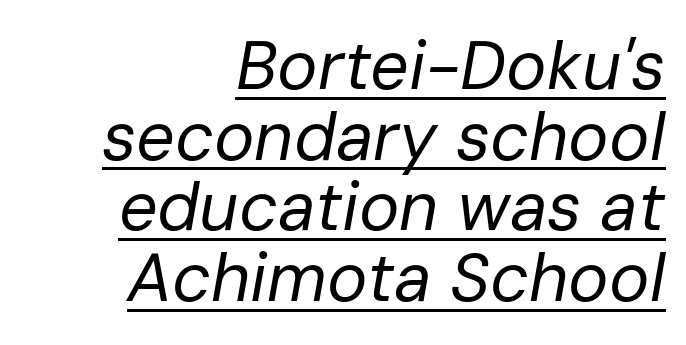
{"italic": "yes", "lean": "right", "slant_degrees": 10, "bold": "no", "weight": "regular", "width": "normal", "stroke_contrast": "low", "x_height": "medium", "monospaced": "no", "underline": "yes", "align": "right", "line_spacing": "tight", "line_spacing_ratio": 1.04, "letter_spacing": "normal", "letter_spacing_em": 0.0, "glyph_px": 68}
